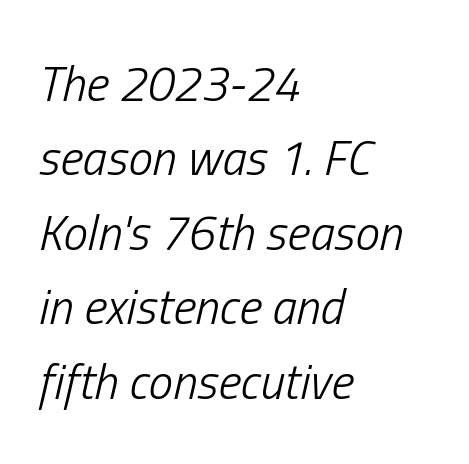
Q: Is the text bold? A: No.
Q: Is the text italic (slanted)? A: Yes, it leans right by about 13 degrees.
Q: Is the text underlined? A: No.
Q: How is the paragraph aligned? A: Left-aligned.
Q: Is the spacing between letters normal or unusually wide? A: Normal.
Q: Is the spacing between lines tight, normal or loose? A: Normal.
Q: Width (condensed, normal, or wide)? A: Condensed.
Q: Stroke contrast? A: Low.
Q: x-height? A: Medium.
Q: Monospaced? A: No.
